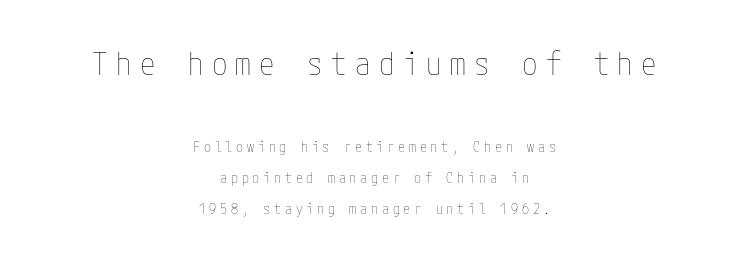
{"italic": "no", "bold": "no", "weight": "thin", "width": "condensed", "stroke_contrast": "low", "x_height": "medium", "underline": "no", "align": "center", "line_spacing": "loose", "line_spacing_ratio": 2.23, "letter_spacing": "wide", "letter_spacing_em": 0.27, "larger_block": "first", "size_ratio": 2.21, "glyph_px": 31}
